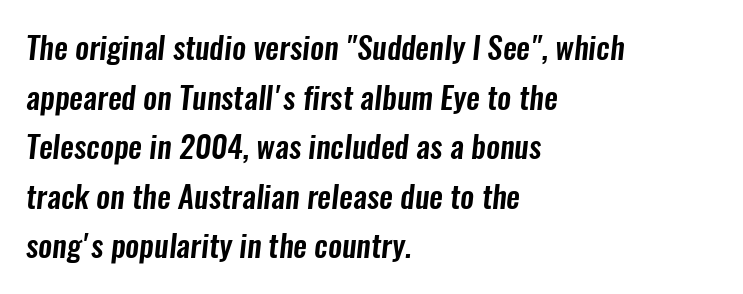
Compared with typical paragraphs, the rows here are spaced about the same. These lines are set flush left with a ragged right edge. To sum up the face: it is a sans, with no serifs. Lines of text with bare space underneath.
